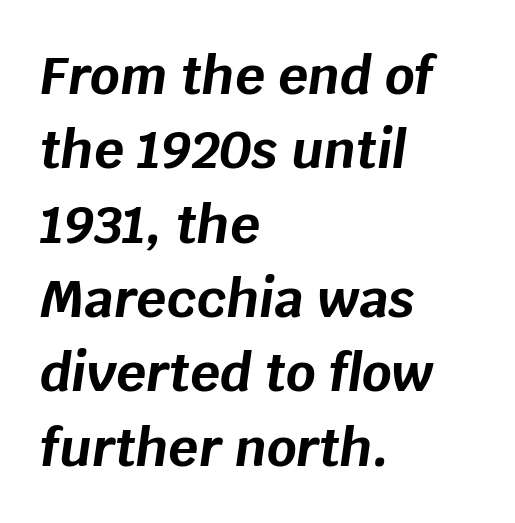
{"italic": "yes", "lean": "right", "slant_degrees": 8, "bold": "yes", "weight": "bold", "width": "normal", "stroke_contrast": "low", "x_height": "large", "monospaced": "no", "underline": "no", "align": "left", "line_spacing": "normal", "line_spacing_ratio": 1.43, "letter_spacing": "normal", "letter_spacing_em": 0.0, "glyph_px": 52}
